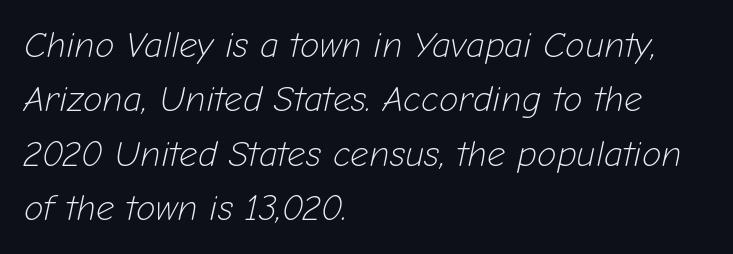
Descenders hang freely into open space. Horizontal alignment here is leftward, the default for most running prose. No extra ink here — the face is not bold. Interline gaps are of average width in this sample.
